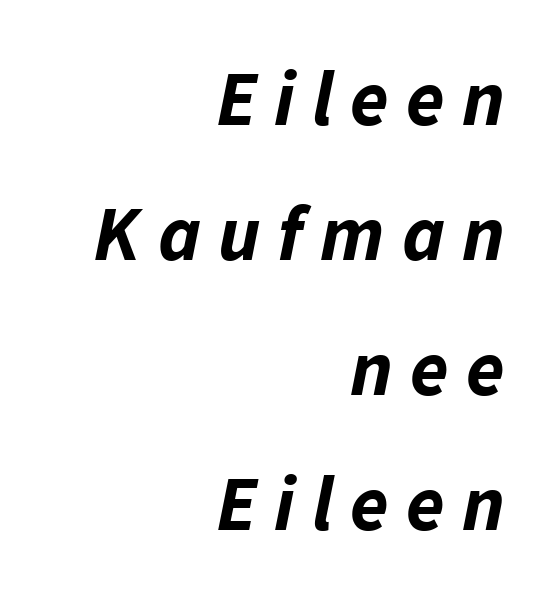
Q: Is the text bold? A: Yes.
Q: Is the text italic (slanted)? A: Yes, it leans right by about 11 degrees.
Q: Is the text underlined? A: No.
Q: How is the paragraph aligned? A: Right-aligned.
Q: Is the spacing between letters normal or unusually wide? A: Unusually wide.
Q: Width (condensed, normal, or wide)? A: Normal.
Q: Stroke contrast? A: Low.
Q: x-height? A: Medium.
Q: Monospaced? A: No.
